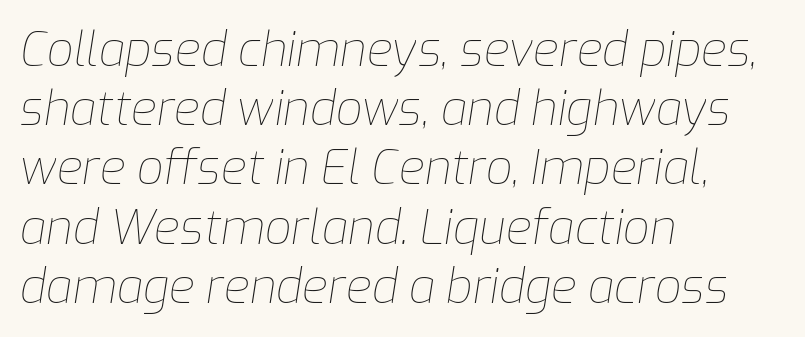
The typography opts for an oblique posture over an upright one. In terms of letterspacing, this is plain default setting. The rendering uses natural spacing where letterforms have individual widths. Any mark beneath the type? The region is blank. A light-to-regular cut is what we see here. One-word summary of the alignment: left.
